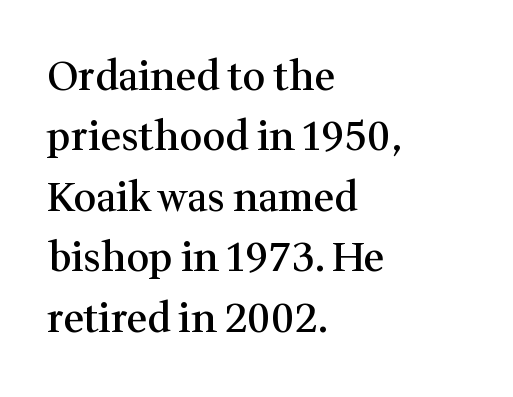
{"serif": "yes", "italic": "no", "bold": "semi", "weight": "semibold", "width": "normal", "stroke_contrast": "medium", "x_height": "medium", "monospaced": "no", "underline": "no", "align": "left", "line_spacing": "normal", "line_spacing_ratio": 1.51, "letter_spacing": "normal", "letter_spacing_em": 0.0, "glyph_px": 40}
